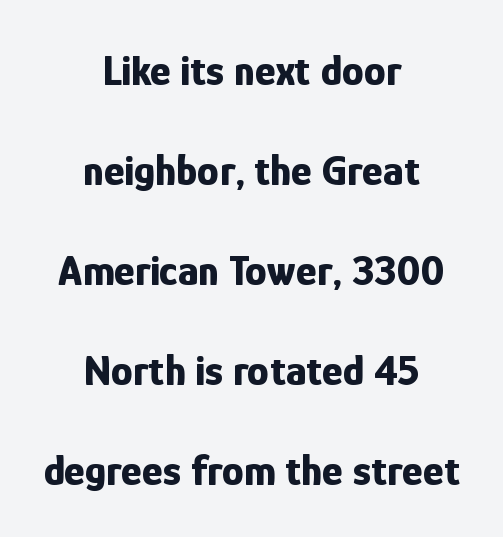
Each row of text sits above clean, open space. In CSS terms this would be text-align: center. The characters display no serif detailing; their extremities are plain. Loosely led — the rows are spread out. Characters follow at the spacing the type designer built in. In terms of weight, the rendering is a true, heavy bold.
